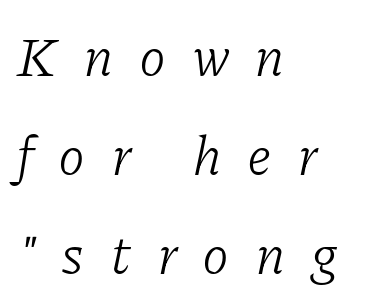
Looks like regular typesetting: each glyph gets only the width it needs. The whole block is typeset with a tilt. Weight class: somewhere from thin through regular. Teacher's note: observe the even left margin — that is flush-left alignment.
